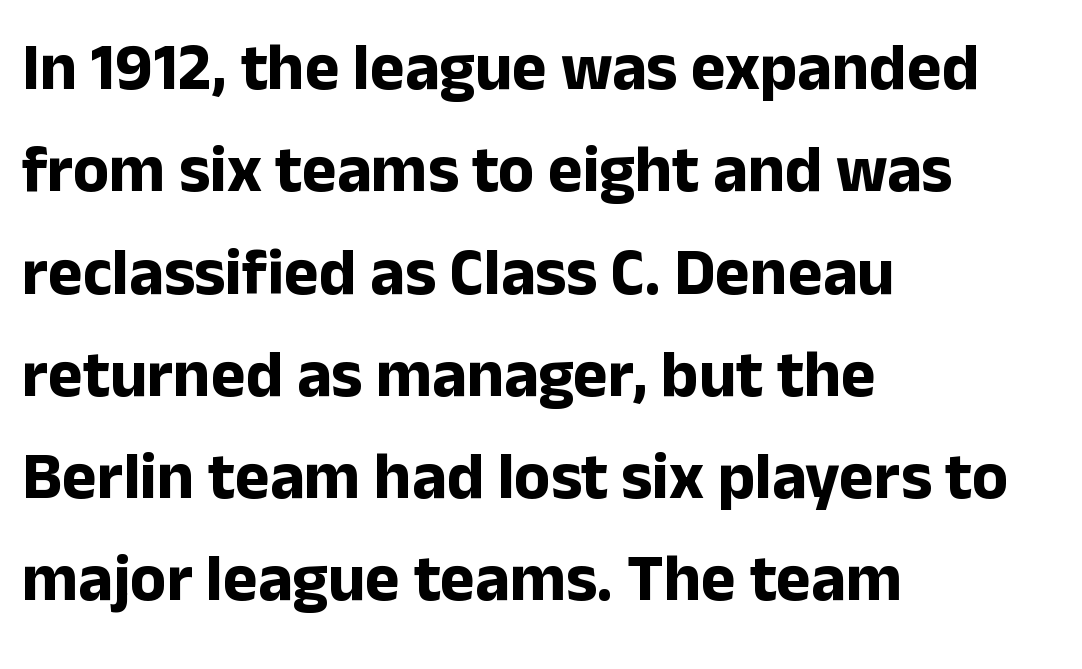
Observe the ordinary spacing: letters are neighbours, not strangers. In terms of leading, this rendering sits right in the middle. No word sits above an underline. Strong, thick strokes mark this as bold type. These lines stack with their left ends in a neat column.
